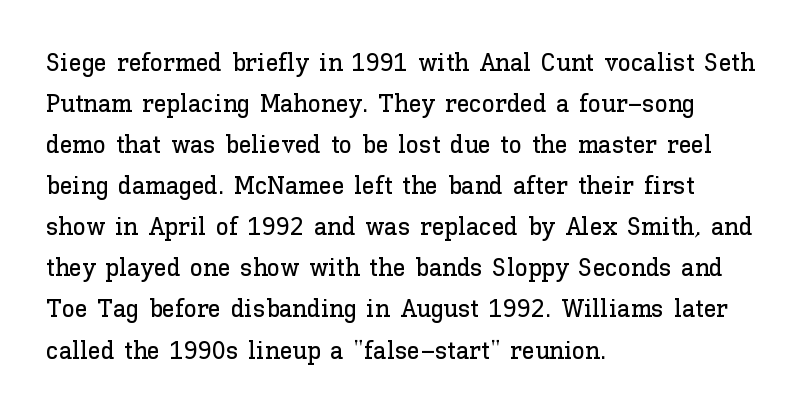
Q: Is the text italic (slanted)? A: No, it is upright.
Q: Is the text underlined? A: No.
Q: How is the paragraph aligned? A: Left-aligned.
Q: Is the spacing between letters normal or unusually wide? A: Normal.
Q: Is the spacing between lines tight, normal or loose? A: Normal.
